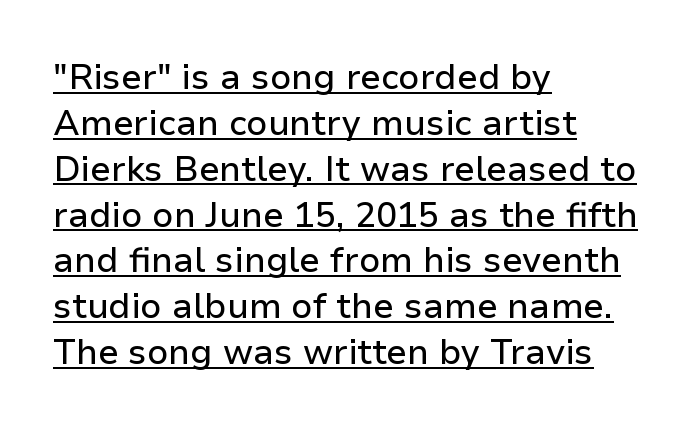
{"serif": "no", "italic": "no", "width": "normal", "stroke_contrast": "low", "x_height": "medium", "monospaced": "no", "underline": "yes", "align": "left", "line_spacing": "normal", "line_spacing_ratio": 1.31, "letter_spacing": "normal", "letter_spacing_em": 0.0, "glyph_px": 35}
